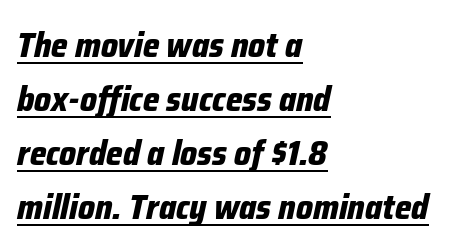
Q: Is the text bold? A: Yes.
Q: Is the text italic (slanted)? A: Yes, it leans right by about 12 degrees.
Q: Is the text underlined? A: Yes.
Q: How is the paragraph aligned? A: Left-aligned.
Q: Is the spacing between letters normal or unusually wide? A: Normal.
Q: Is the spacing between lines tight, normal or loose? A: Normal.
Q: Width (condensed, normal, or wide)? A: Condensed.
Q: Stroke contrast? A: Low.
Q: x-height? A: Medium.
Q: Monospaced? A: No.
